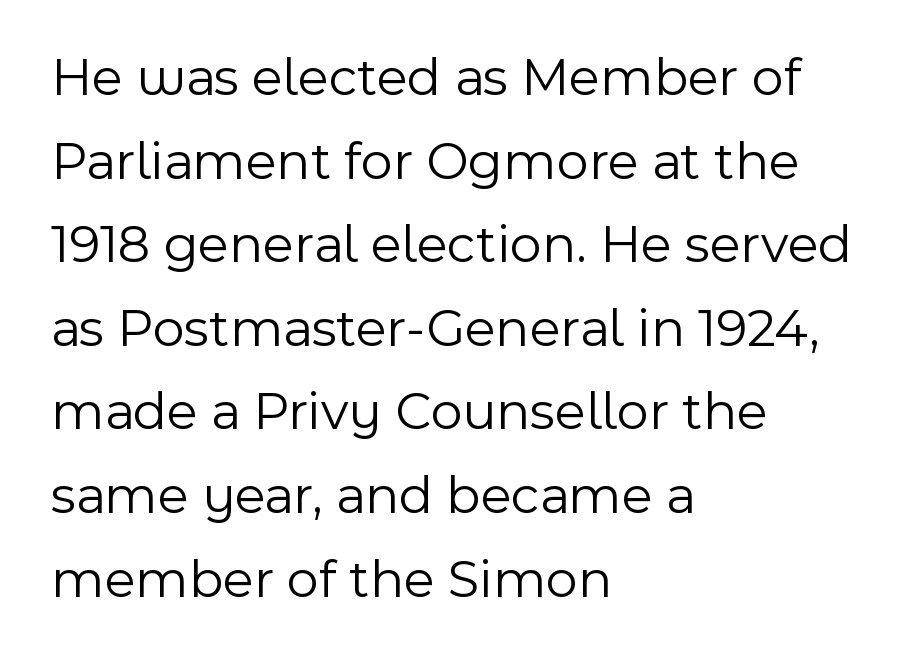
Q: Is the text bold? A: No.
Q: Is the text italic (slanted)? A: No, it is upright.
Q: Is the typeface a serif or a sans-serif typeface? A: Sans-serif.
Q: Is the text underlined? A: No.
Q: How is the paragraph aligned? A: Left-aligned.
Q: Is the spacing between letters normal or unusually wide? A: Normal.
Q: Is the spacing between lines tight, normal or loose? A: Normal.
Q: Width (condensed, normal, or wide)? A: Normal.
Q: x-height? A: Medium.
Q: Monospaced? A: No.
